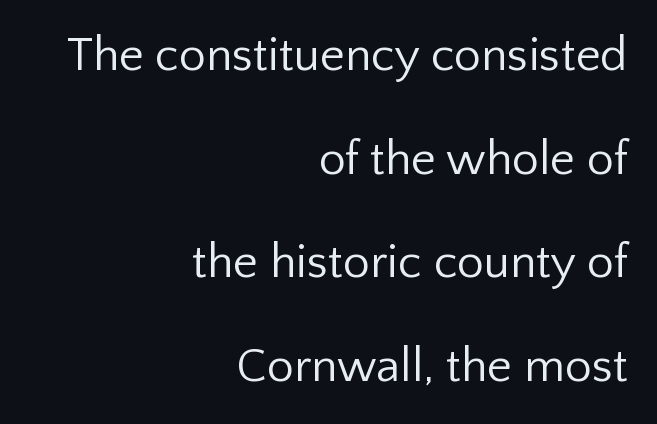
A typesetter would mark this as roman, not italic. The letters advance in unequal steps, a hallmark of proportional type. Each letter's strokes conclude bluntly, with no projecting serifs. These lines stack with their right ends in a neat column. Compared with typical body copy, the letter spacing here is the same.
